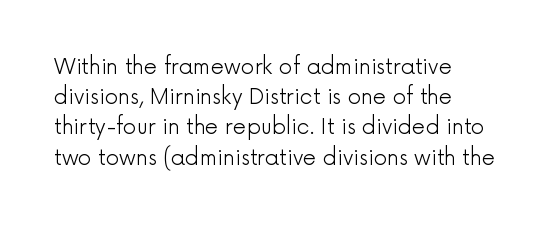
Q: Is the text bold? A: No.
Q: Is the text italic (slanted)? A: No, it is upright.
Q: Is the text underlined? A: No.
Q: How is the paragraph aligned? A: Left-aligned.
Q: Is the spacing between letters normal or unusually wide? A: Normal.
Q: Is the spacing between lines tight, normal or loose? A: Normal.
